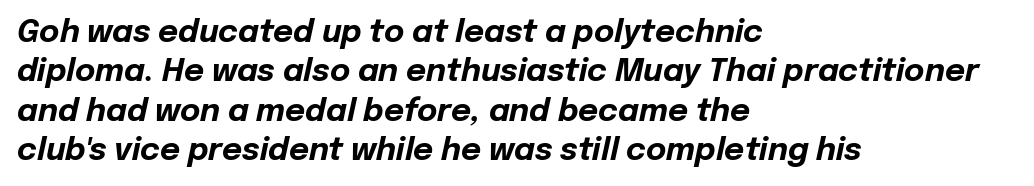
The image shows 31 px bold type, italic (leaning right); set left-aligned, normal line spacing (1.27x), normal letter spacing, not underlined; low stroke contrast and a medium x-height.
